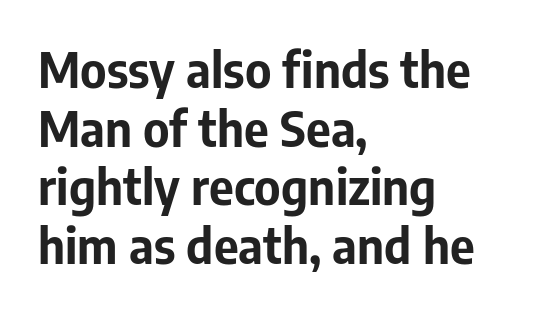
The image shows 48 px bold sans-serif type, upright; set left-aligned, line spacing 1.22x, normal letter spacing, not underlined; low stroke contrast and a medium x-height.
